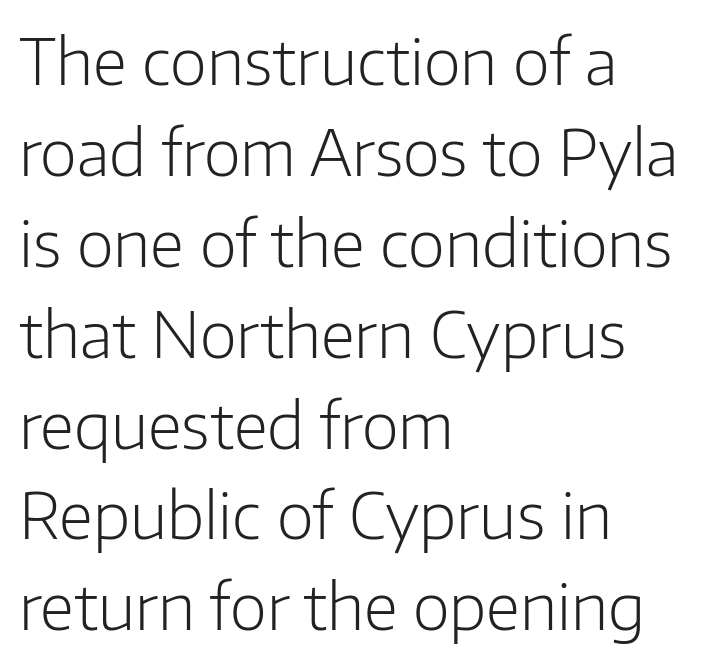
Q: Is the text bold? A: No.
Q: Is the text italic (slanted)? A: No, it is upright.
Q: Is the typeface a serif or a sans-serif typeface? A: Sans-serif.
Q: Is the text underlined? A: No.
Q: How is the paragraph aligned? A: Left-aligned.
Q: Is the spacing between letters normal or unusually wide? A: Normal.
Q: Is the spacing between lines tight, normal or loose? A: Normal.
Q: Width (condensed, normal, or wide)? A: Normal.
Q: Stroke contrast? A: Low.
Q: x-height? A: Medium.
Q: Monospaced? A: No.
